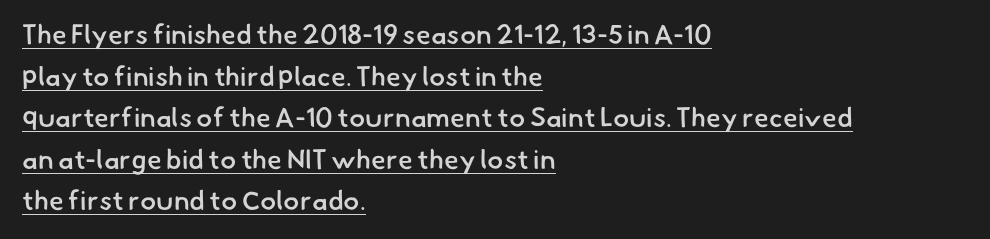
Here the glyphs are tracked normally, forming tight word shapes. Students, this is semibold: more ink than regular, less than bold. Each new line begins a customary step beneath the previous one. In designer terms, the underline attribute is active on this setting.
